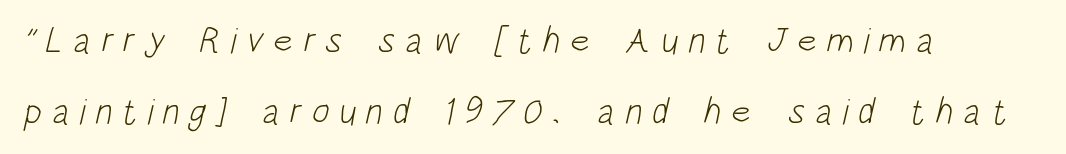
{"serif": "no", "bold": "no", "weight": "light", "width": "condensed", "stroke_contrast": "low", "x_height": "large", "monospaced": "no", "underline": "no", "align": "left", "line_spacing": "loose", "line_spacing_ratio": 1.92, "letter_spacing": "wide", "letter_spacing_em": 0.26, "glyph_px": 37}
